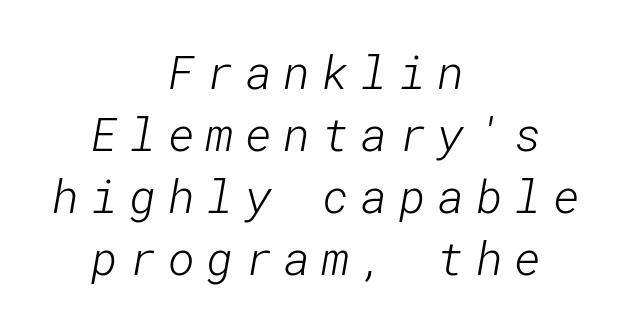
Q: Is the text bold? A: No.
Q: Is the typeface a serif or a sans-serif typeface? A: Sans-serif.
Q: Is the text underlined? A: No.
Q: How is the paragraph aligned? A: Centered.
Q: Is the spacing between letters normal or unusually wide? A: Unusually wide.
Q: Is the spacing between lines tight, normal or loose? A: Normal.
Q: Width (condensed, normal, or wide)? A: Normal.
Q: Stroke contrast? A: Low.
Q: x-height? A: Medium.
